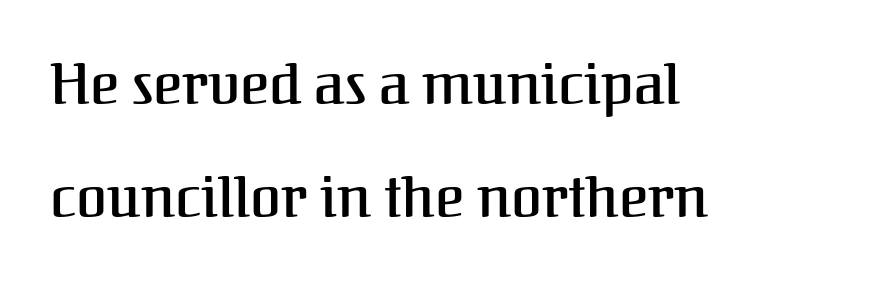
Q: Is the text italic (slanted)? A: No, it is upright.
Q: Is the typeface a serif or a sans-serif typeface? A: Serif.
Q: Is the text underlined? A: No.
Q: How is the paragraph aligned? A: Left-aligned.
Q: Is the spacing between letters normal or unusually wide? A: Normal.
Q: Is the spacing between lines tight, normal or loose? A: Loose.
Q: Width (condensed, normal, or wide)? A: Normal.
Q: Stroke contrast? A: Medium.
Q: x-height? A: Medium.
Q: Monospaced? A: No.
